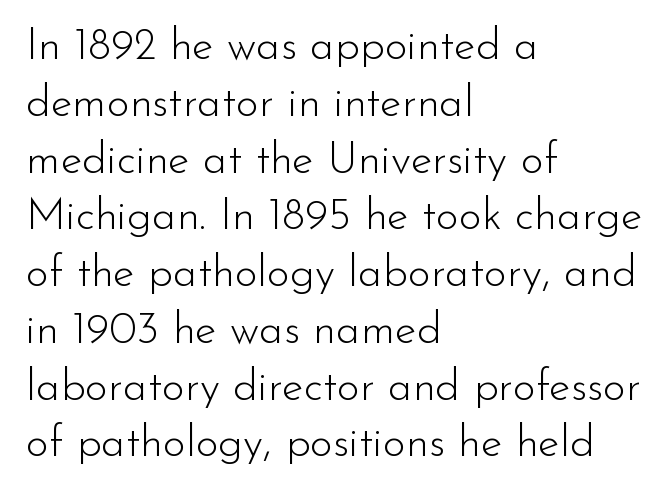
{"serif": "no", "italic": "no", "bold": "no", "weight": "light", "width": "normal", "stroke_contrast": "low", "x_height": "small", "monospaced": "no", "underline": "no", "align": "left", "line_spacing": "normal", "line_spacing_ratio": 1.29, "letter_spacing": "normal", "letter_spacing_em": 0.0, "glyph_px": 44}
